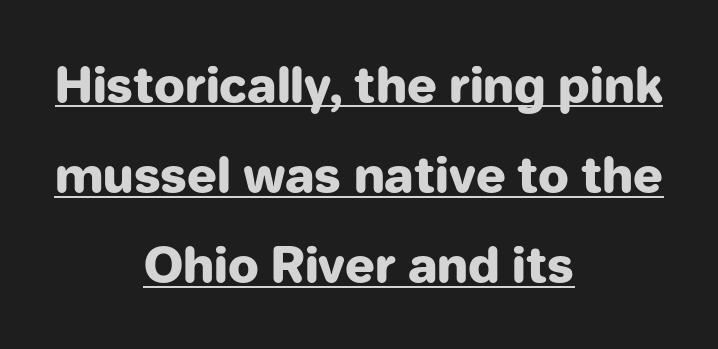
{"serif": "no", "italic": "no", "bold": "yes", "weight": "heavy", "width": "normal", "stroke_contrast": "low", "x_height": "medium", "monospaced": "no", "underline": "yes", "align": "center", "line_spacing_ratio": 1.84, "letter_spacing": "normal", "letter_spacing_em": 0.0, "glyph_px": 49}
